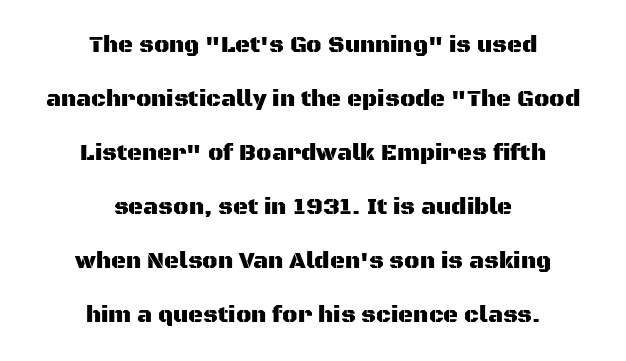
Q: Is the text italic (slanted)? A: No, it is upright.
Q: Is the text underlined? A: No.
Q: How is the paragraph aligned? A: Centered.
Q: Is the spacing between letters normal or unusually wide? A: Normal.
Q: Is the spacing between lines tight, normal or loose? A: Loose.
